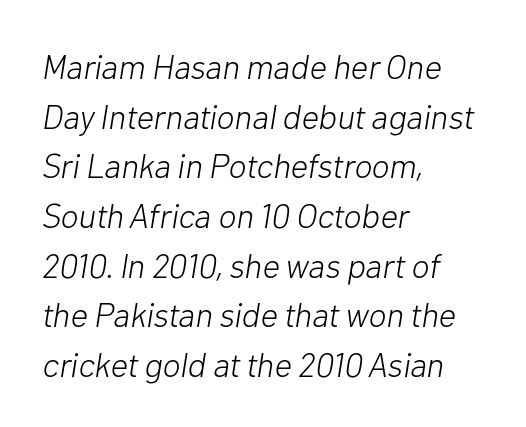
The image shows 34 px light type, italic (leaning right); set left-aligned, normal line spacing (1.46x), normal letter spacing, not underlined; low stroke contrast and a medium x-height.
